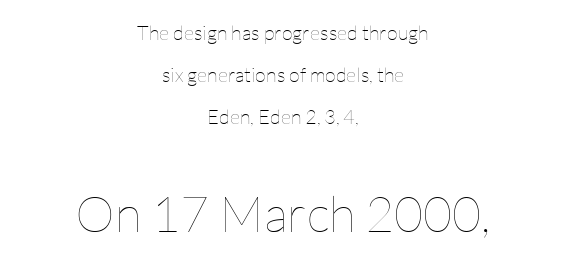
Q: Is the text bold? A: No.
Q: Is the text italic (slanted)? A: No, it is upright.
Q: Is the text underlined? A: No.
Q: How is the paragraph aligned? A: Centered.
Q: Is the spacing between letters normal or unusually wide? A: Normal.
Q: Is the spacing between lines tight, normal or loose? A: Loose.
Q: Which block of text is set in a larger size, the first (top) or the second (bottom)? A: The second (bottom) one.
Q: Width (condensed, normal, or wide)? A: Normal.
Q: Stroke contrast? A: Low.
Q: x-height? A: Medium.
Q: Monospaced? A: No.
